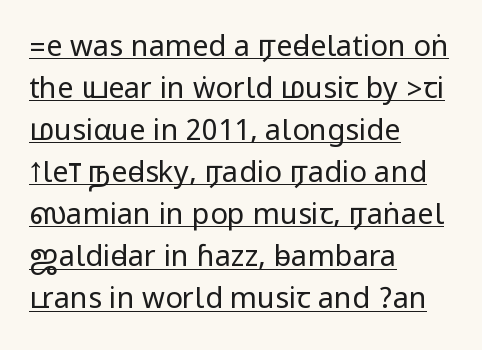
The image shows 29 px regular-weight, condensed sans-serif type, upright; set left-aligned, normal line spacing (1.45x), normal letter spacing, underlined; low stroke contrast.
